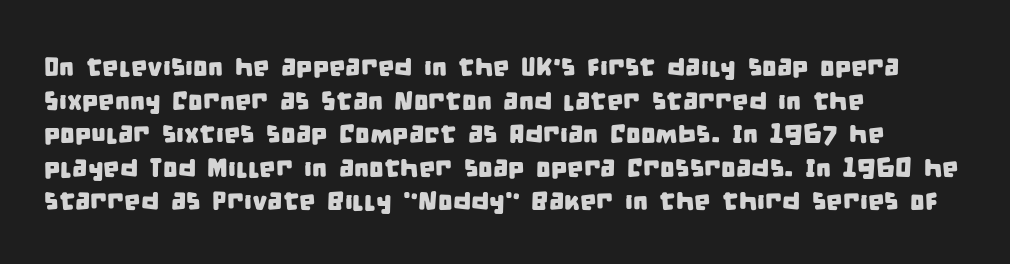
Nobody touched the tracking dial on this one. Leading: standard. Is the block centered? No — it sits flush against the left margin. Unmarked baselines from the first word to the last.
